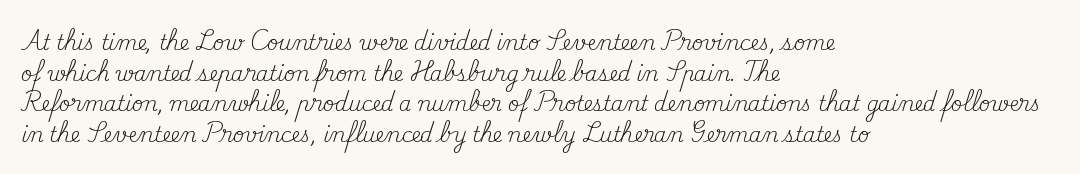
Q: Is the text bold? A: No.
Q: Is the text italic (slanted)? A: Yes.
Q: Is the text underlined? A: No.
Q: How is the paragraph aligned? A: Left-aligned.
Q: Is the spacing between letters normal or unusually wide? A: Normal.
Q: Is the spacing between lines tight, normal or loose? A: Normal.
